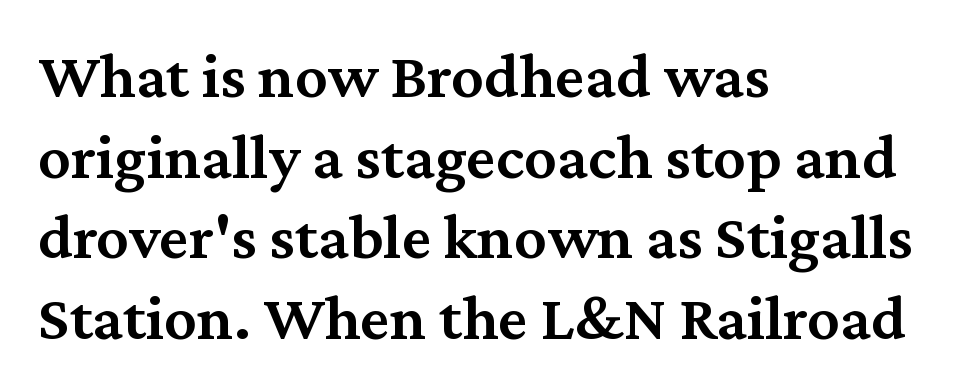
Unmarked baselines from the first word to the last. Compared with a centered layout, this one pins lines to the left instead. Character widths vary here, with narrow letters taking less room than wide ones. Is the letter spacing exaggerated? No — it looks like the ordinary default. The specimen reads as upright at a glance. A serif font was chosen for this passage.
